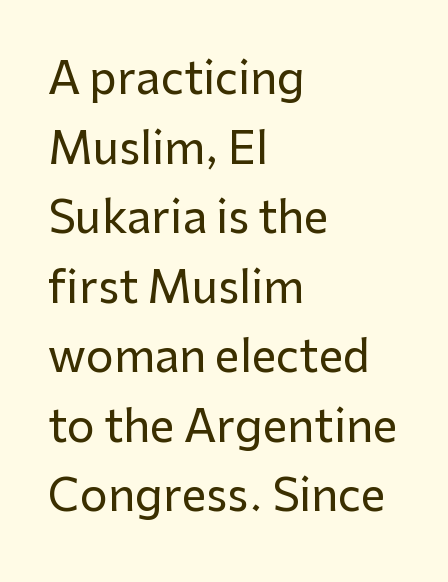
Short and long lines alike share a common starting point at left. Line spacing here is normal. Rendered with straight, roman letterforms. Is the letter spacing exaggerated? No — it looks like the ordinary default.
